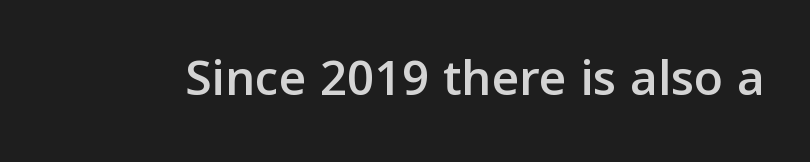
{"serif": "no", "italic": "no", "width": "normal", "stroke_contrast": "low", "x_height": "medium", "monospaced": "no", "underline": "no", "letter_spacing": "normal", "letter_spacing_em": 0.0, "glyph_px": 53}
